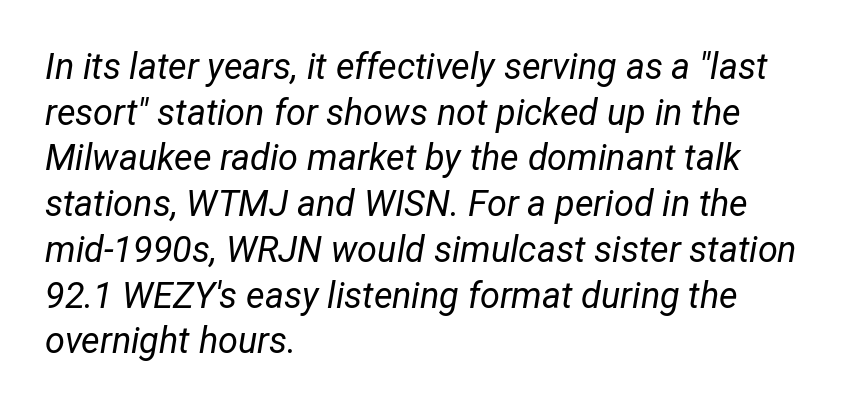
The image shows 36 px regular-weight, condensed type, italic (leaning right); set left-aligned, normal line spacing (1.27x), normal letter spacing, not underlined; low stroke contrast and a medium x-height.
